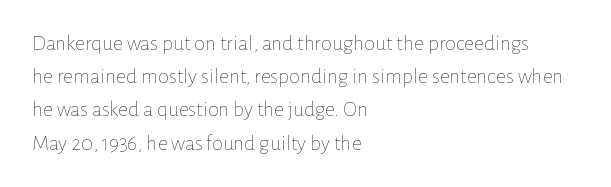
Q: Is the text bold? A: No.
Q: Is the text italic (slanted)? A: No, it is upright.
Q: Is the text underlined? A: No.
Q: How is the paragraph aligned? A: Left-aligned.
Q: Is the spacing between letters normal or unusually wide? A: Normal.
Q: Is the spacing between lines tight, normal or loose? A: Normal.
